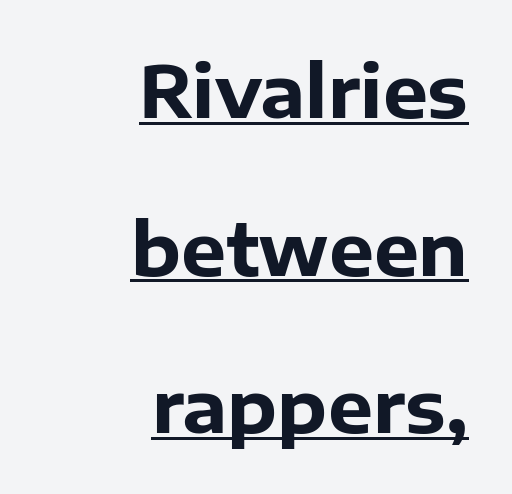
The typesetter has applied underlining to the passage shown. Line endings align vertically; line beginnings do not. Grotesque or geometric, the face here clearly has no serifs. Short note: letters normally spaced. Is there any slant? The stems are plumb.
